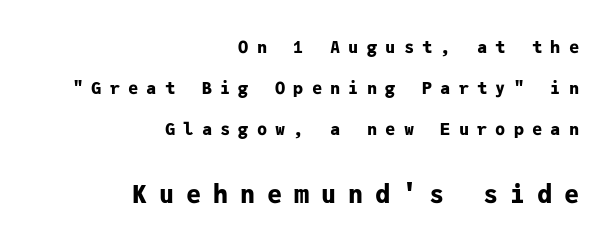
Q: Is the text bold? A: Yes.
Q: Is the text italic (slanted)? A: No, it is upright.
Q: Is the text underlined? A: No.
Q: How is the paragraph aligned? A: Right-aligned.
Q: Is the spacing between letters normal or unusually wide? A: Unusually wide.
Q: Is the spacing between lines tight, normal or loose? A: Loose.
Q: Which block of text is set in a larger size, the first (top) or the second (bottom)? A: The second (bottom) one.
